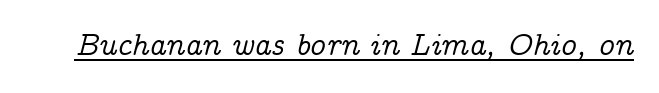
The face used here has a pronounced slope to its letters. Underlining? Definitely there. Here the designer chose a conventional face with non-uniform glyph widths. The letters carry serifs — small finishing strokes at the ends of their stems. Each word holds together tightly as a unit, with standard inter-letter gaps.
